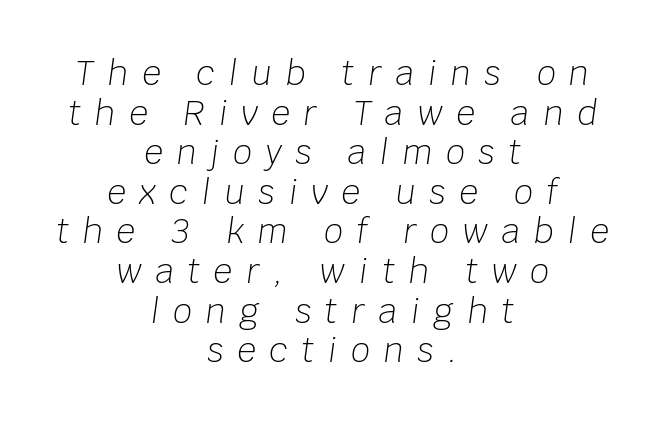
{"italic": "yes", "lean": "right", "slant_degrees": 8, "bold": "no", "weight": "light", "width": "normal", "stroke_contrast": "low", "x_height": "large", "monospaced": "no", "underline": "no", "align": "center", "line_spacing_ratio": 1.2, "letter_spacing": "wide", "letter_spacing_em": 0.42, "glyph_px": 33}
